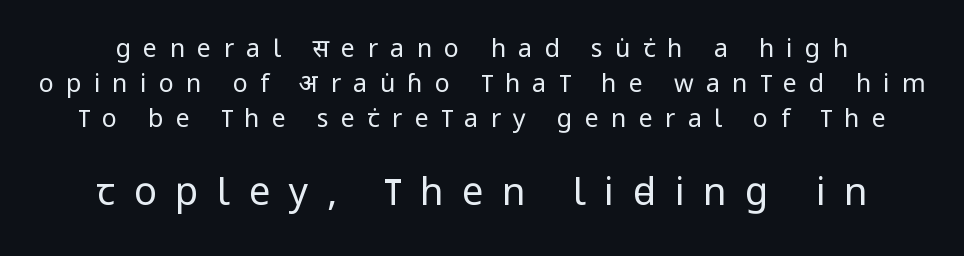
The image shows 38 px regular-weight, condensed sans-serif type, upright; set normal line spacing (1.41x), unusually wide letter spacing (+0.49 em), not underlined; the second (bottom) block is 1.52x larger; low stroke contrast and a large x-height.
